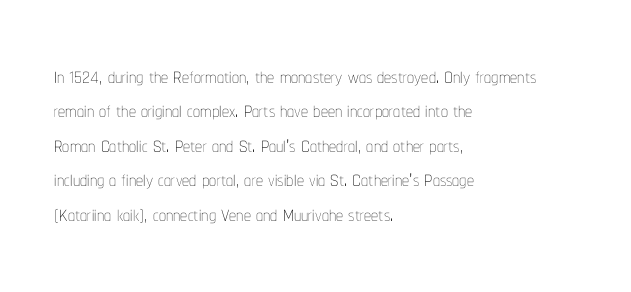
{"italic": "no", "bold": "no", "weight": "thin", "width": "condensed", "stroke_contrast": "low", "x_height": "medium", "monospaced": "no", "underline": "no", "align": "left", "line_spacing_ratio": 1.23, "letter_spacing": "normal", "letter_spacing_em": 0.0, "glyph_px": 28}
